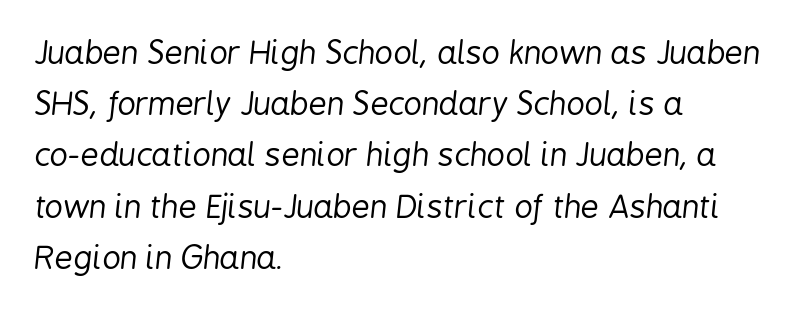
This sample is left-justified, so line endings fall wherever the words run out. Glance below the letters and you will spot only blank space. The type is set solid horizontally, with unmodified tracking. Would a proofreader flag this as italicized? Yes.
